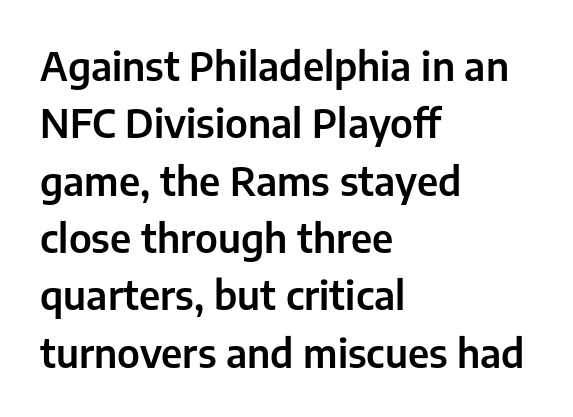
{"serif": "no", "italic": "no", "width": "normal", "stroke_contrast": "low", "x_height": "medium", "monospaced": "no", "underline": "no", "align": "left", "line_spacing": "normal", "line_spacing_ratio": 1.47, "letter_spacing": "normal", "letter_spacing_em": 0.0, "glyph_px": 39}
